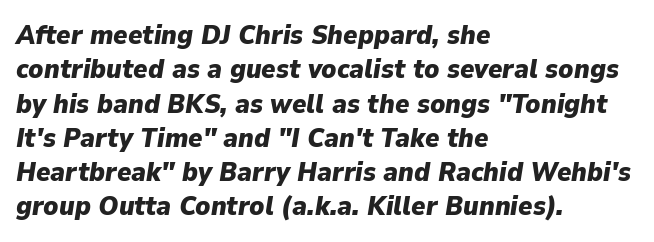
Words float on clear page, feet unadorned. The line-height multiplier appears to be the usual default. Looking at the ascenders, they clearly lean. These lines carry a lot of weight — the face is fully bold.
